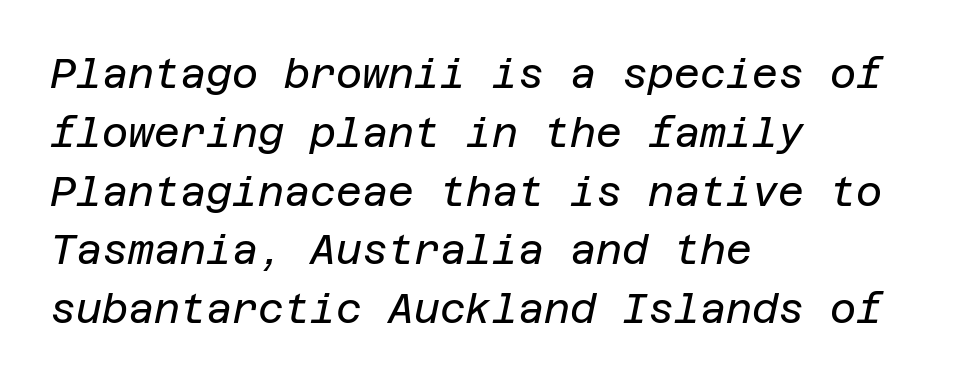
Q: Is the text bold? A: No.
Q: Is the text italic (slanted)? A: Yes, it leans right by about 12 degrees.
Q: Is the text underlined? A: No.
Q: How is the paragraph aligned? A: Left-aligned.
Q: Is the spacing between letters normal or unusually wide? A: Normal.
Q: Is the spacing between lines tight, normal or loose? A: Normal.
Q: Width (condensed, normal, or wide)? A: Normal.
Q: Stroke contrast? A: Low.
Q: x-height? A: Large.
